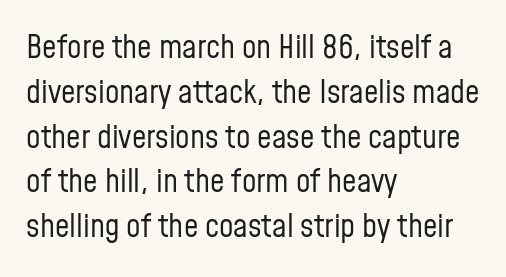
These lines are set flush left with a ragged right edge. The glyphs in this specimen are sans serif. Interline gaps are of average width in this sample. Is this a fixed-width face? No — the glyphs have proportional, varying widths. Designer's note — italics off, roman on. Decoration check: the copy has no underline.
